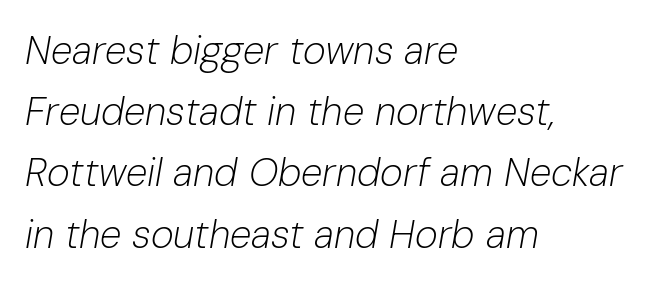
{"italic": "yes", "lean": "right", "slant_degrees": 10, "bold": "no", "weight": "light", "width": "normal", "stroke_contrast": "low", "x_height": "medium", "monospaced": "no", "underline": "no", "align": "left", "line_spacing": "normal", "line_spacing_ratio": 1.57, "letter_spacing": "normal", "letter_spacing_em": 0.0, "glyph_px": 39}
